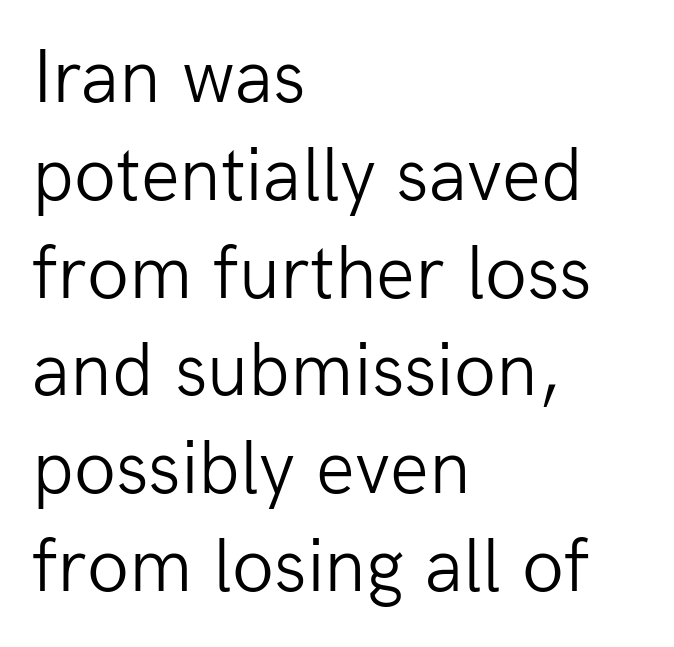
A bare baseline throughout the passage. Regarding serifs, this sample does without them. Counters stay open thanks to moderate or lighter strokes. Leftover space on each line is placed entirely after the last word. Every character sits straight up, as roman type does. Varying glyph widths throughout — classic text-font behaviour.
